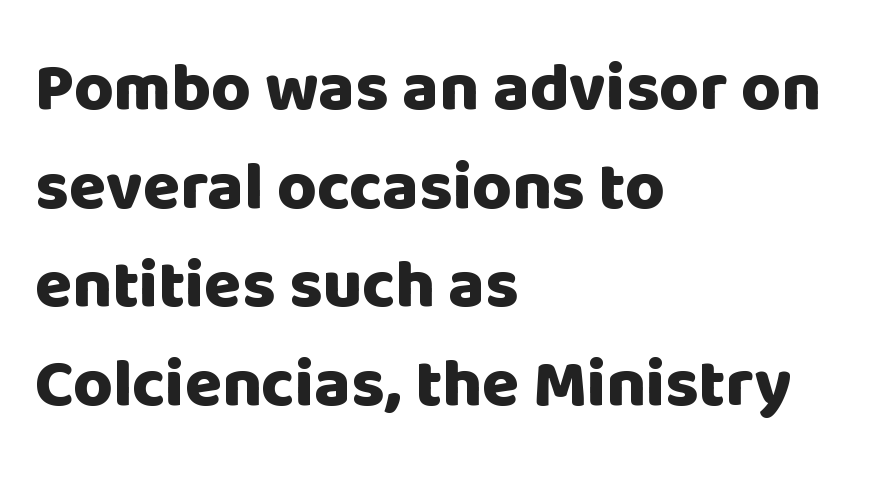
How would I describe the line gaps? Plain and ordinary. Layout note: lines flush left. Does extra space separate the letters? No, they use regular spacing. The strip under each line holds only bare page. Posture: vertical. The rendering shows plain stroke endings on the letterforms — a sans-serif design.
